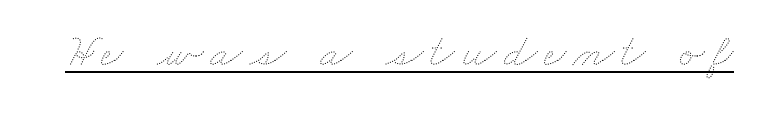
Looks like regular typesetting: each glyph gets only the width it needs. Think standard paragraph weight, or any step lighter than that. The specimen includes a rule beneath the text block's lines.
